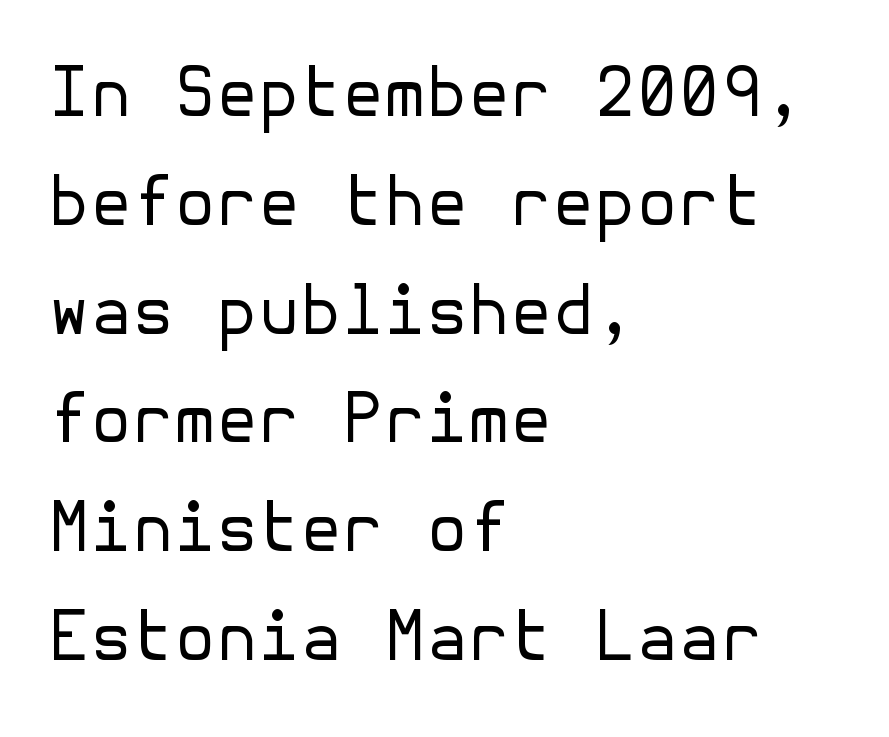
{"serif": "no", "italic": "no", "bold": "no", "weight": "regular", "width": "normal", "stroke_contrast": "low", "x_height": "medium", "underline": "no", "align": "left", "line_spacing": "normal", "line_spacing_ratio": 1.6, "letter_spacing": "normal", "letter_spacing_em": 0.0, "glyph_px": 68}
